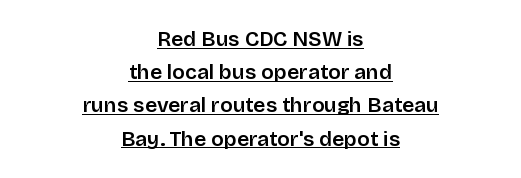
The image shows 21 px text type, upright; set centered, normal line spacing (1.58x), normal letter spacing, underlined.
